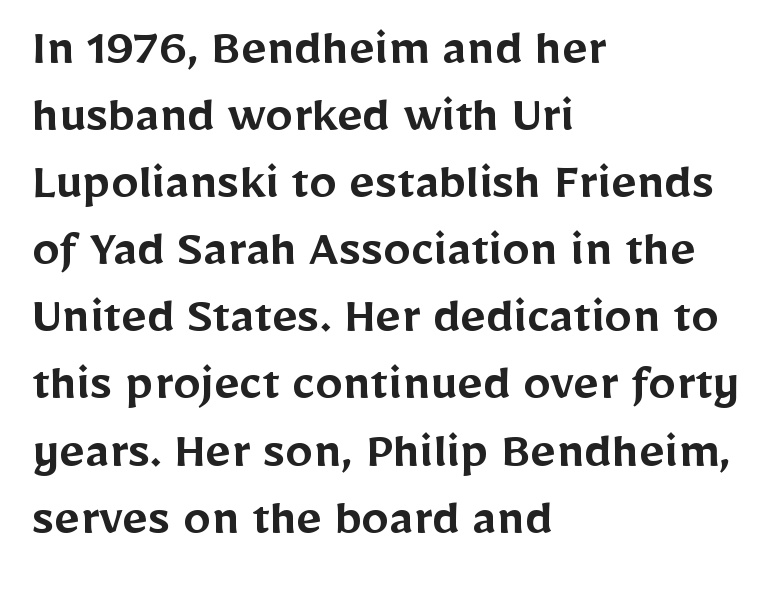
{"serif": "no", "italic": "no", "bold": "semi", "weight": "semibold", "width": "normal", "stroke_contrast": "low", "x_height": "medium", "monospaced": "no", "underline": "no", "align": "left", "line_spacing_ratio": 1.22, "letter_spacing": "normal", "letter_spacing_em": 0.0, "glyph_px": 55}
